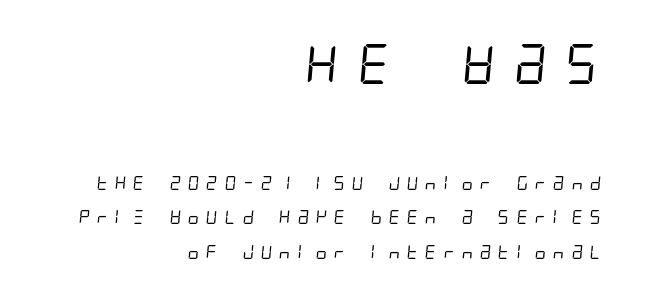
{"serif": "no", "bold": "no", "weight": "regular", "width": "condensed", "stroke_contrast": "low", "x_height": "large", "underline": "no", "align": "right", "line_spacing": "loose", "line_spacing_ratio": 2.49, "letter_spacing": "wide", "letter_spacing_em": 0.36, "larger_block": "first", "size_ratio": 2.86, "glyph_px": 40}
